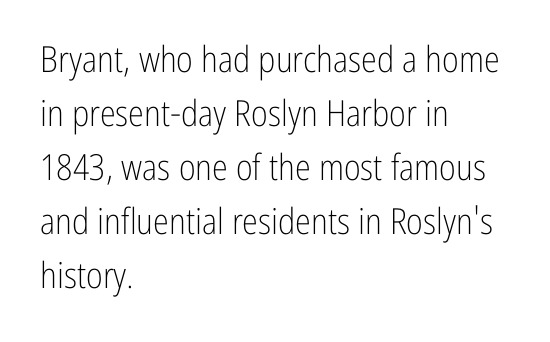
{"serif": "no", "italic": "no", "bold": "no", "weight": "light", "width": "condensed", "stroke_contrast": "low", "x_height": "medium", "monospaced": "no", "underline": "no", "align": "left", "line_spacing": "normal", "line_spacing_ratio": 1.5, "letter_spacing": "normal", "letter_spacing_em": 0.0, "glyph_px": 36}
